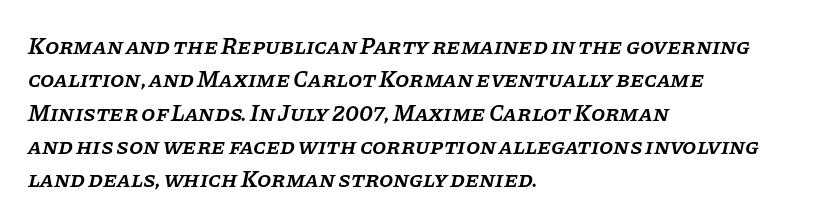
Style check: oblique. Normally led — the rows are evenly, conventionally spaced. Heft: intermediate — a semibold. Short and long lines alike share a common starting point at left. Lines of text with bare space underneath.
